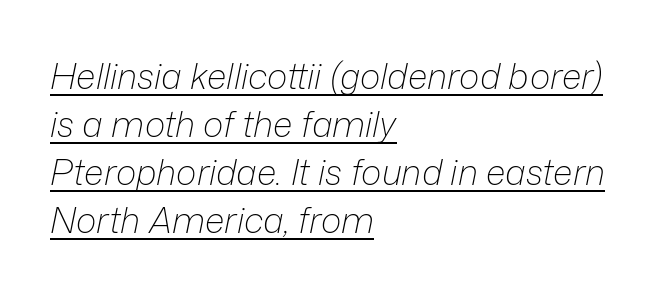
Q: Is the text bold? A: No.
Q: Is the text italic (slanted)? A: Yes, it leans right by about 12 degrees.
Q: Is the text underlined? A: Yes.
Q: How is the paragraph aligned? A: Left-aligned.
Q: Is the spacing between letters normal or unusually wide? A: Normal.
Q: Is the spacing between lines tight, normal or loose? A: Normal.
Q: Width (condensed, normal, or wide)? A: Normal.
Q: Stroke contrast? A: Low.
Q: x-height? A: Medium.
Q: Monospaced? A: No.
